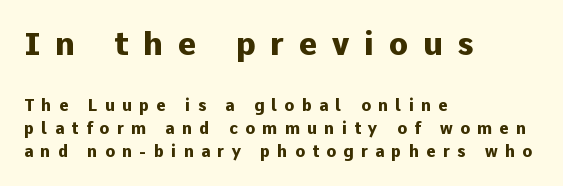
The image shows 32 px heavy sans-serif type, upright; set left-aligned, normal line spacing (1.43x), unusually wide letter spacing (+0.46 em), not underlined; the first (top) block is 2.0x larger; low stroke contrast and a medium x-height.
